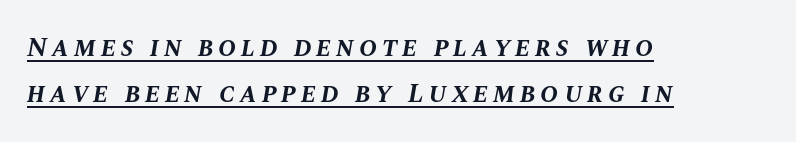
These lines are set flush left with a ragged right edge. The letters are bold, with thick, heavy strokes. If you measured baseline to baseline, you'd find a middling distance. The string is rendered with underlining switched on. Designer's note — italics engaged.
